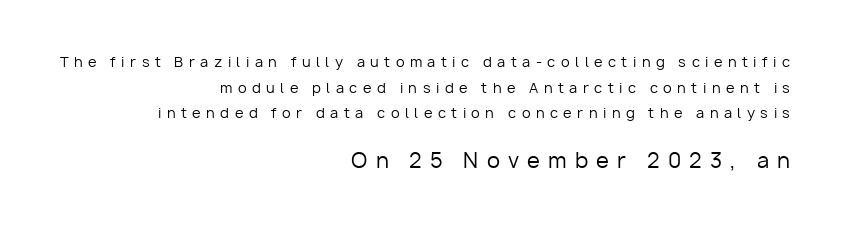
These lines stack with their right ends in a neat column. The foot of each line stays bare and open. Caption: upper text group reduced, lower text group enlarged. Inter-character spacing is expanded well beyond the font's built-in metrics. The axis of the letterforms is exactly vertical. Heaviness? Minimal to ordinary, like unemphasized prose.
